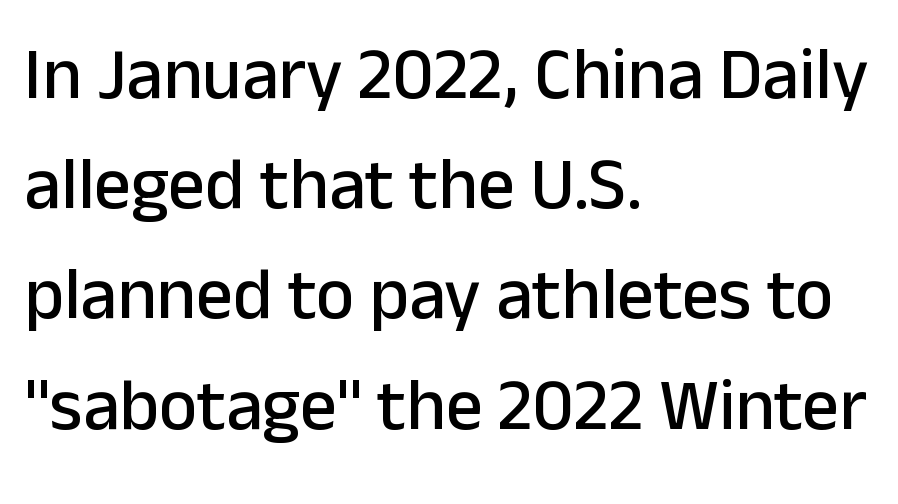
The image shows 73 px sans-serif type, upright; set left-aligned, normal line spacing (1.51x), normal letter spacing, not underlined; low stroke contrast and a medium x-height.
